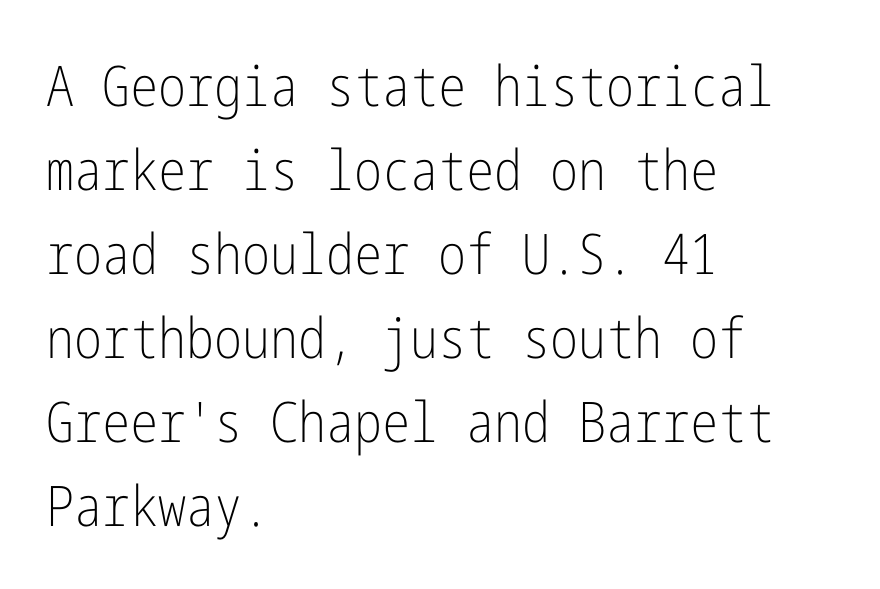
The image shows 56 px light, condensed sans-serif type, upright; set left-aligned, normal line spacing (1.5x), normal letter spacing, not underlined; low stroke contrast and a medium x-height.
